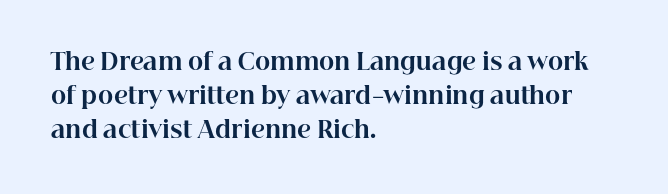
Bold? Absolutely — the strokes are thick and heavy. The setting favours the left margin, as ordinary paragraphs usually do. The font's upright variant was chosen for this text. A bare baseline throughout the passage. Vertical spacing — default.
